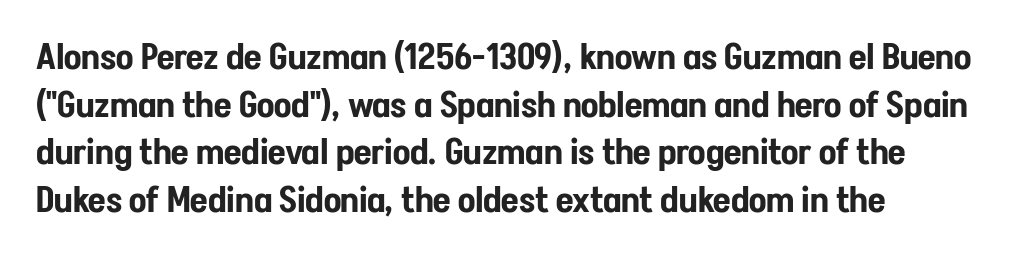
Q: Is the text italic (slanted)? A: No, it is upright.
Q: Is the typeface a serif or a sans-serif typeface? A: Sans-serif.
Q: Is the text underlined? A: No.
Q: Is the spacing between letters normal or unusually wide? A: Normal.
Q: Is the spacing between lines tight, normal or loose? A: Normal.
Q: Width (condensed, normal, or wide)? A: Condensed.
Q: Stroke contrast? A: Low.
Q: x-height? A: Medium.
Q: Monospaced? A: No.
